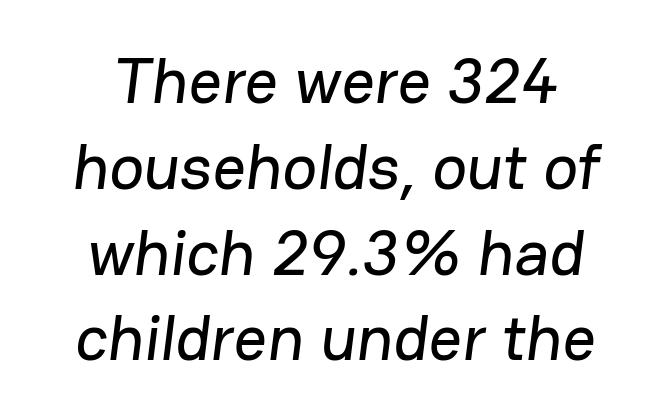
Q: Is the typeface a serif or a sans-serif typeface? A: Sans-serif.
Q: Is the text underlined? A: No.
Q: How is the paragraph aligned? A: Centered.
Q: Is the spacing between letters normal or unusually wide? A: Normal.
Q: Is the spacing between lines tight, normal or loose? A: Normal.
Q: Width (condensed, normal, or wide)? A: Normal.
Q: Stroke contrast? A: Low.
Q: x-height? A: Medium.
Q: Monospaced? A: No.
